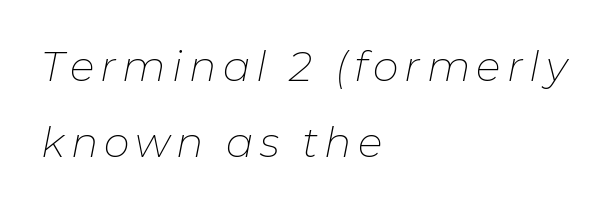
{"italic": "yes", "lean": "right", "slant_degrees": 11, "bold": "no", "weight": "thin", "width": "normal", "stroke_contrast": "low", "x_height": "medium", "monospaced": "no", "underline": "no", "align": "left", "line_spacing_ratio": 1.86, "glyph_px": 41}
